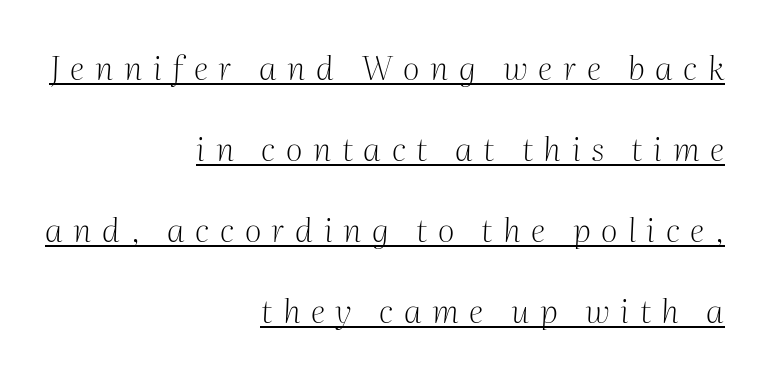
Q: Is the text bold? A: No.
Q: Is the text italic (slanted)? A: Yes, it leans right by about 2 degrees.
Q: Is the typeface a serif or a sans-serif typeface? A: Serif.
Q: Is the text underlined? A: Yes.
Q: How is the paragraph aligned? A: Right-aligned.
Q: Is the spacing between letters normal or unusually wide? A: Unusually wide.
Q: Is the spacing between lines tight, normal or loose? A: Loose.
Q: Width (condensed, normal, or wide)? A: Normal.
Q: Stroke contrast? A: Medium.
Q: x-height? A: Medium.
Q: Monospaced? A: No.
